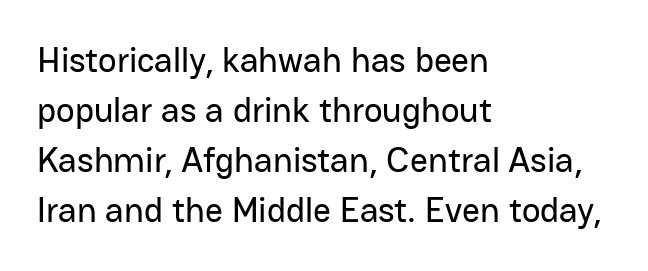
The passage shown is typed in a proportional face where columns would drift. No word sits above an underline. The lines are quadded left. The typography opts for an upright posture over an oblique one. Unlike a traditional serif, this face leaves its strokes unadorned. One glance says typical: line gaps are just what's usual.
